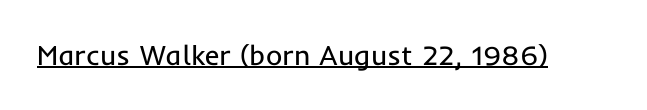
The image shows 28 px regular-weight sans-serif type, upright; set normal letter spacing, underlined; low stroke contrast and a medium x-height.
